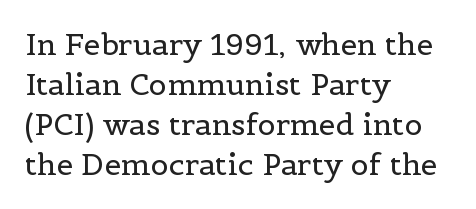
Q: Is the text bold? A: No.
Q: Is the text italic (slanted)? A: No, it is upright.
Q: Is the typeface a serif or a sans-serif typeface? A: Serif.
Q: Is the text underlined? A: No.
Q: How is the paragraph aligned? A: Left-aligned.
Q: Is the spacing between letters normal or unusually wide? A: Normal.
Q: Is the spacing between lines tight, normal or loose? A: Normal.
Q: Width (condensed, normal, or wide)? A: Normal.
Q: x-height? A: Medium.
Q: Monospaced? A: No.
